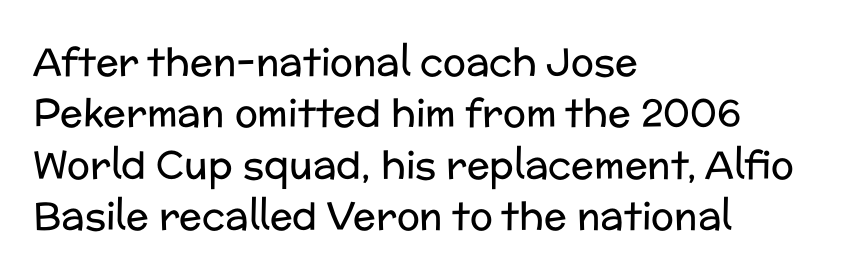
The image shows 38 px regular-weight sans-serif type, upright; set left-aligned, normal line spacing (1.35x), normal letter spacing, not underlined; low stroke contrast and a medium x-height.
